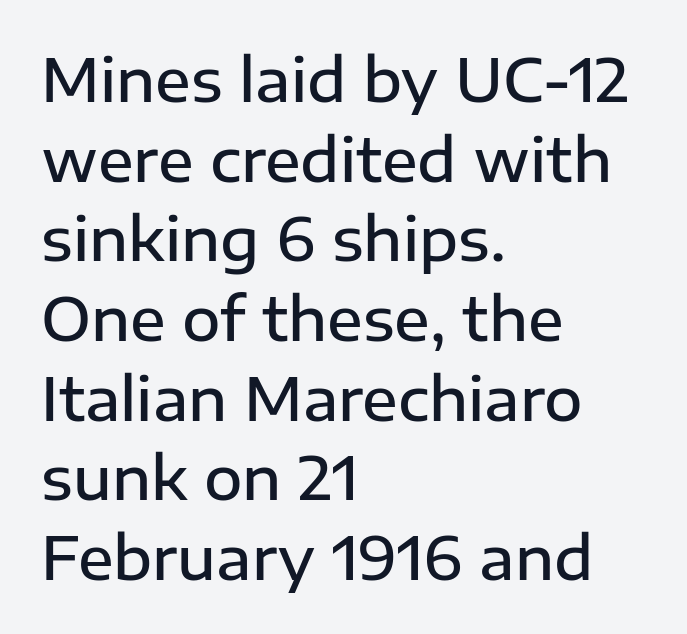
Default kerning and tracking; the words read as compact shapes. Notice the strokes are somewhat thickened but not fully heavy: this is a semibold. Looks like regular typesetting: each glyph gets only the width it needs. All the whitespace from short lines collects on the right. Notice how descenders clear the ascenders below comfortably — that's standard leading. Quick note: underline off.
